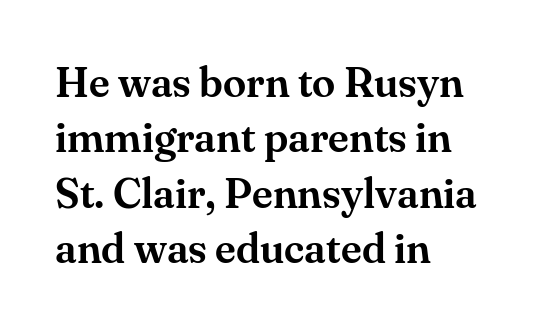
Q: Is the text italic (slanted)? A: No, it is upright.
Q: Is the typeface a serif or a sans-serif typeface? A: Serif.
Q: Is the text underlined? A: No.
Q: How is the paragraph aligned? A: Left-aligned.
Q: Is the spacing between letters normal or unusually wide? A: Normal.
Q: Is the spacing between lines tight, normal or loose? A: Normal.
Q: Width (condensed, normal, or wide)? A: Normal.
Q: Stroke contrast? A: Medium.
Q: x-height? A: Small.
Q: Monospaced? A: No.
